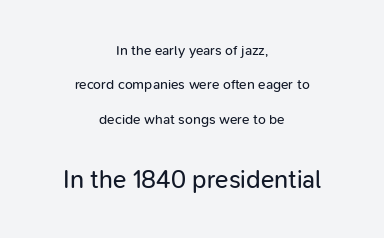
Words appear dense and cohesive because spacing is normal. Note: smaller setting up top, larger setting below. Quick note: interline space is abundant. Posture: straight, roman, zero tilt. Stems here are at most as thick as an everyday book face. Both edges are ragged and mirror each other, which tells us the setting is centered.
